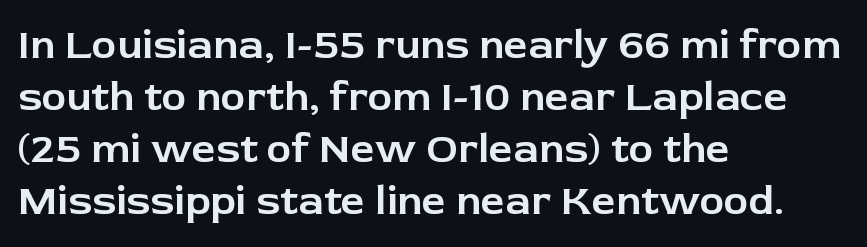
The image shows 42 px sans-serif type, upright; set left-aligned, line spacing 1.24x, normal letter spacing, not underlined; low stroke contrast and a medium x-height.
